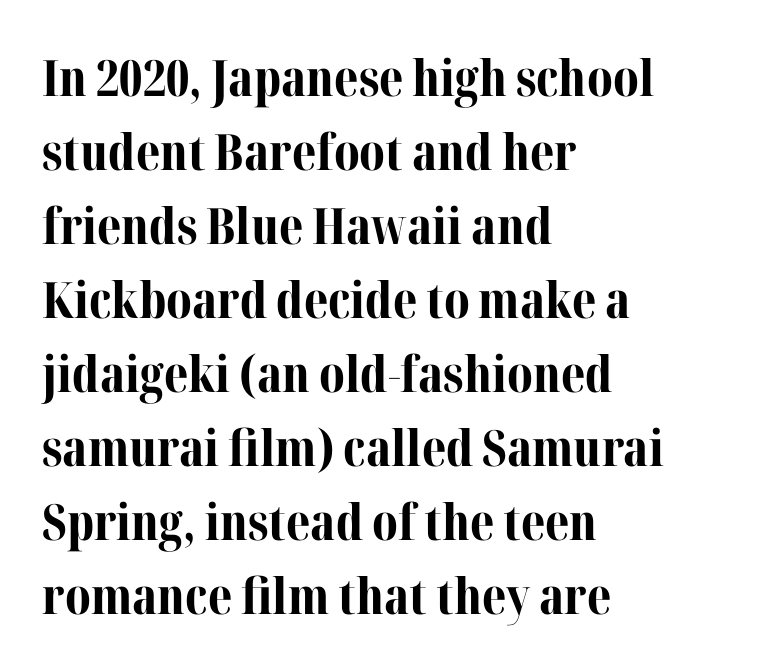
The image shows 50 px bold serif type, upright; set left-aligned, normal line spacing (1.48x), normal letter spacing, not underlined; medium stroke contrast and a medium x-height.
